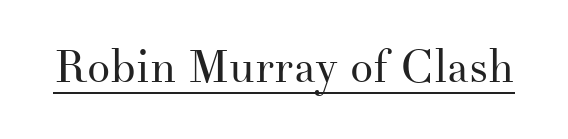
{"serif": "yes", "italic": "no", "bold": "no", "weight": "regular", "width": "normal", "stroke_contrast": "medium", "x_height": "small", "monospaced": "no", "underline": "yes", "letter_spacing": "normal", "letter_spacing_em": 0.0, "glyph_px": 46}
